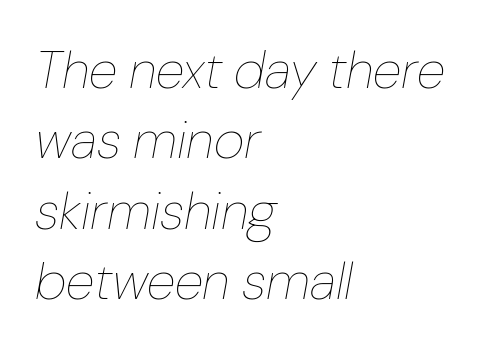
The image shows 53 px thin type, italic (leaning right); set left-aligned, normal line spacing (1.33x), normal letter spacing, not underlined; low stroke contrast and a medium x-height.
